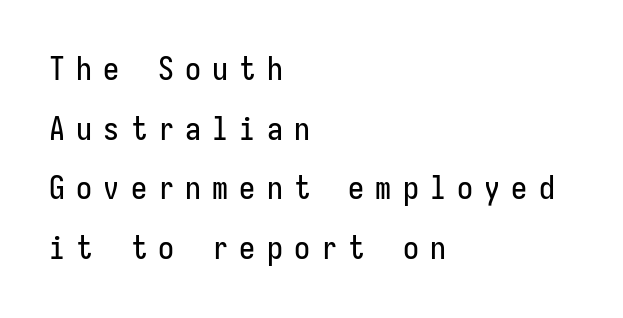
{"serif": "no", "italic": "no", "width": "condensed", "stroke_contrast": "low", "x_height": "medium", "underline": "no", "align": "left", "line_spacing_ratio": 1.86, "letter_spacing": "wide", "letter_spacing_em": 0.35, "glyph_px": 32}
